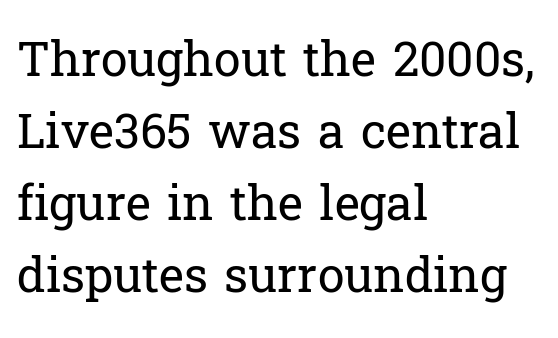
{"serif": "yes", "italic": "no", "bold": "no", "weight": "regular", "width": "normal", "stroke_contrast": "low", "x_height": "medium", "monospaced": "no", "underline": "no", "align": "left", "line_spacing": "normal", "line_spacing_ratio": 1.5, "letter_spacing": "normal", "letter_spacing_em": 0.0, "glyph_px": 48}
